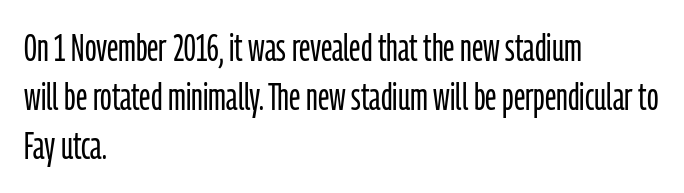
The image shows 38 px light, condensed sans-serif type, upright; set left-aligned, normal line spacing (1.29x), normal letter spacing, not underlined; low stroke contrast and a medium x-height.
